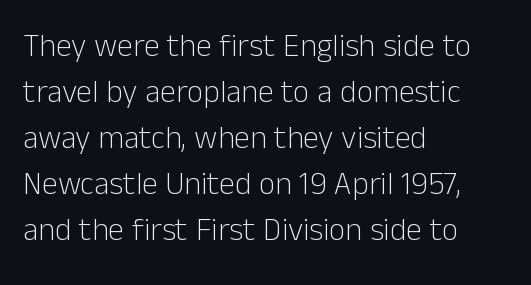
Weight: regular or lighter. Normally led — the rows are evenly, conventionally spaced. Nothing sits at the stroke ends, so this counts as sans-serif. How are the letters spaced? Ordinarily, with no added tracking. Looks like regular typesetting: each glyph gets only the width it needs. Rule under the text: the space is simply empty.
